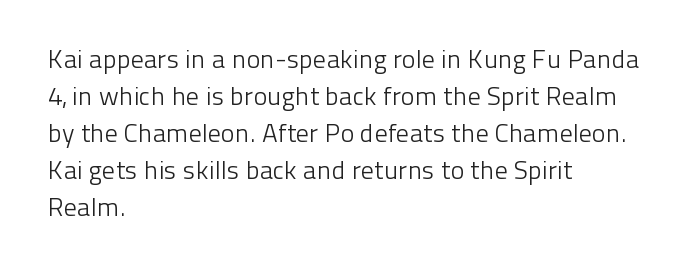
The image shows 26 px text type, upright; set left-aligned, normal line spacing (1.42x), normal letter spacing, not underlined.
